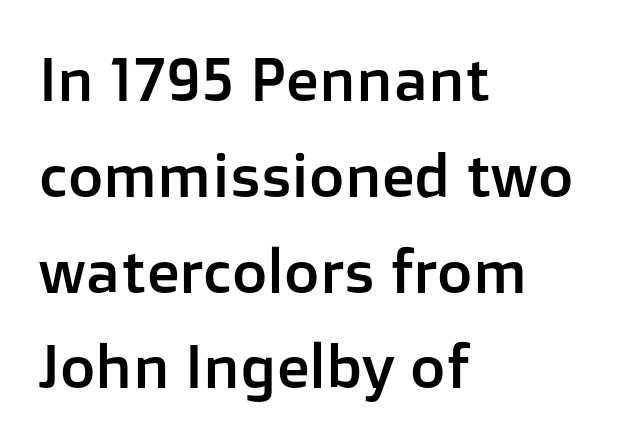
{"serif": "no", "italic": "no", "width": "normal", "stroke_contrast": "low", "x_height": "medium", "monospaced": "no", "underline": "no", "align": "left", "line_spacing": "normal", "line_spacing_ratio": 1.57, "letter_spacing": "normal", "letter_spacing_em": 0.0, "glyph_px": 61}
